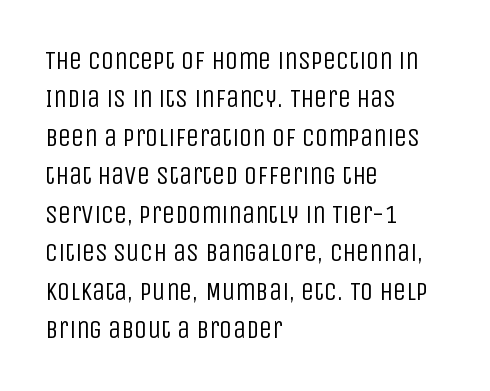
Leftover space on each line is placed entirely after the last word. The font sits on the lighter half of the weight spectrum, regular included. Here the glyphs are tracked normally, forming tight word shapes. Evenly set lines give the paragraph a standard silhouette. The area under the type is left untouched. The letters stand upright; this is a roman face.
